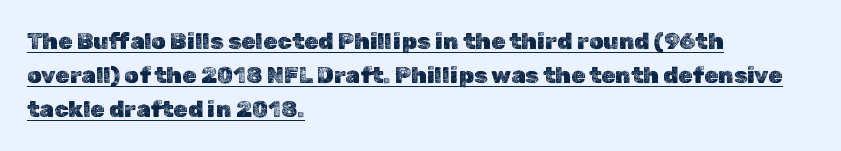
The image shows 23 px text type, upright; set left-aligned, normal line spacing (1.48x), normal letter spacing, underlined.
